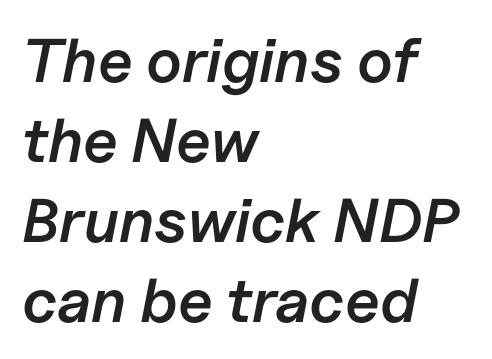
Q: Is the text bold? A: Semi-bold.
Q: Is the text italic (slanted)? A: Yes, it leans right by about 11 degrees.
Q: Is the text underlined? A: No.
Q: How is the paragraph aligned? A: Left-aligned.
Q: Is the spacing between letters normal or unusually wide? A: Normal.
Q: Is the spacing between lines tight, normal or loose? A: Normal.
Q: Width (condensed, normal, or wide)? A: Normal.
Q: Stroke contrast? A: Low.
Q: x-height? A: Medium.
Q: Monospaced? A: No.
